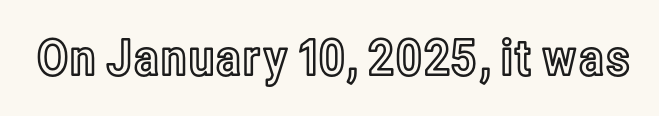
{"italic": "no", "width": "condensed", "x_height": "medium", "monospaced": "no", "underline": "no", "letter_spacing": "normal", "letter_spacing_em": 0.0, "glyph_px": 50}
